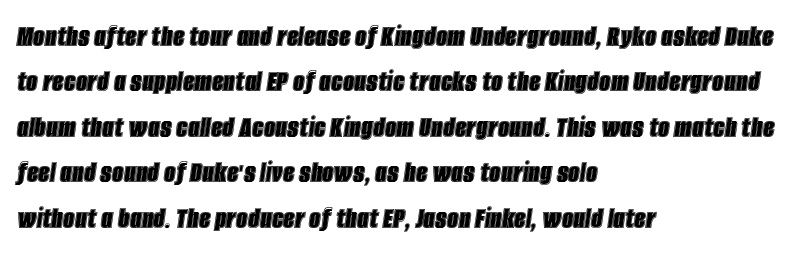
{"italic": "yes", "lean": "right", "slant_degrees": 8, "width": "condensed", "x_height": "large", "monospaced": "no", "underline": "no", "align": "left", "line_spacing": "normal", "line_spacing_ratio": 1.42, "letter_spacing": "normal", "letter_spacing_em": 0.0, "glyph_px": 32}
